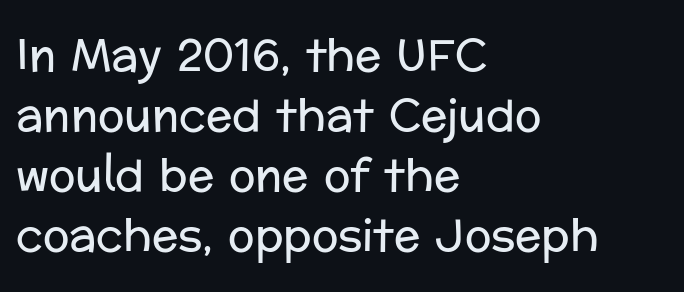
The typeface chosen for these lines omits serifs. The space beneath each line is pristine and unruled. The letterforms sit at book weight or below. Spacing verdict: proportional, widths tailored to each character. Nothing unusual about the tracking: characters are spaced as the font intends.
